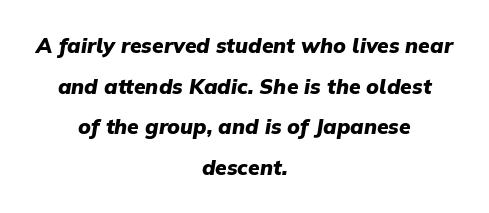
{"italic": "yes", "lean": "right", "slant_degrees": 9, "bold": "yes", "underline": "no", "align": "center", "line_spacing": "loose", "line_spacing_ratio": 1.94, "letter_spacing": "normal", "letter_spacing_em": 0.0, "glyph_px": 21}
